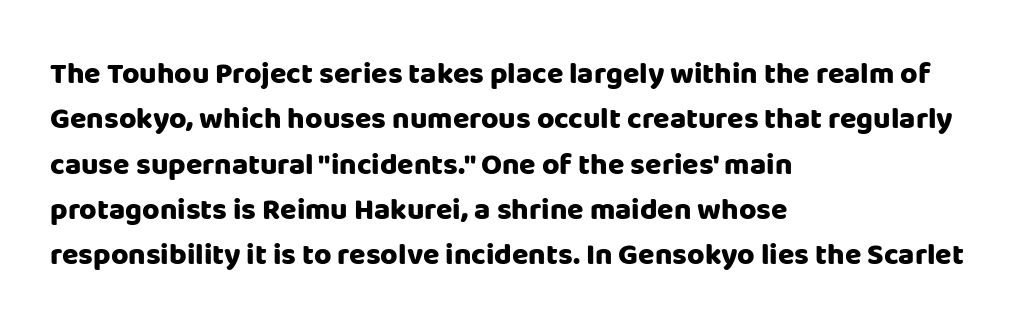
{"serif": "no", "italic": "no", "bold": "yes", "weight": "heavy", "width": "normal", "stroke_contrast": "low", "x_height": "large", "monospaced": "no", "underline": "no", "align": "left", "line_spacing": "normal", "line_spacing_ratio": 1.51, "letter_spacing": "normal", "letter_spacing_em": 0.0, "glyph_px": 30}
